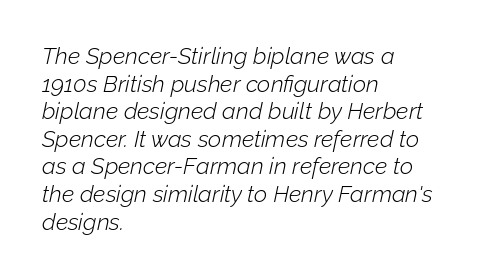
Q: Is the text bold? A: No.
Q: Is the text italic (slanted)? A: Yes, it leans right by about 12 degrees.
Q: Is the text underlined? A: No.
Q: How is the paragraph aligned? A: Left-aligned.
Q: Is the spacing between letters normal or unusually wide? A: Normal.
